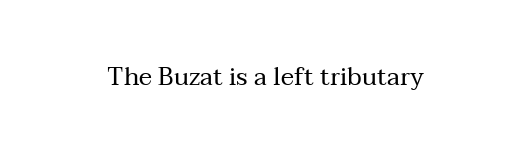
{"italic": "no", "bold": "no", "underline": "no", "letter_spacing": "normal", "letter_spacing_em": 0.0, "glyph_px": 25}
